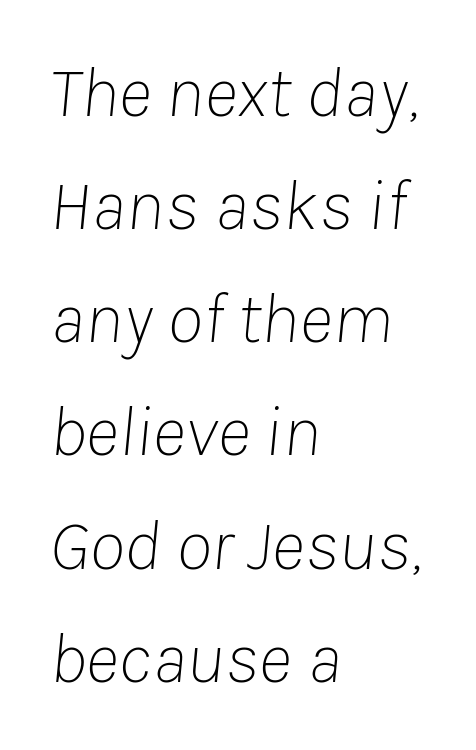
Horizontal alignment here is leftward, the default for most running prose. Underline: absent. The face used here is rendered with its standard letterfit. Varying glyph widths throughout — classic text-font behaviour. Yep, that's italic — everything's leaning. Whoever set this chose a conventional vertical rhythm.
